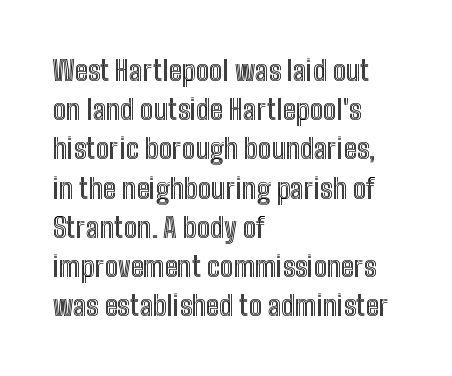
The image shows 28 px condensed type, upright; set left-aligned, normal line spacing (1.4x), normal letter spacing, not underlined; a medium x-height.
